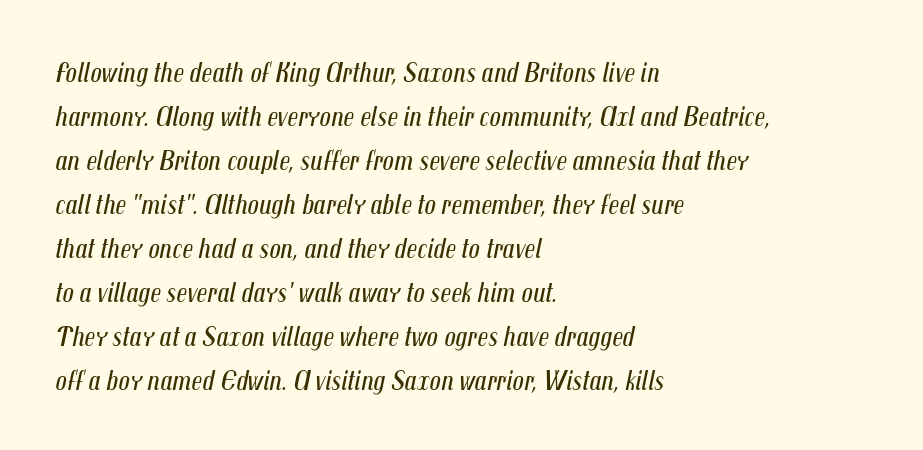
{"italic": "yes", "lean": "right", "slant_degrees": 12, "bold": "no", "weight": "regular", "width": "condensed", "stroke_contrast": "medium", "x_height": "medium", "monospaced": "no", "underline": "no", "align": "left", "line_spacing": "normal", "line_spacing_ratio": 1.57, "letter_spacing": "normal", "letter_spacing_em": 0.0, "glyph_px": 28}
